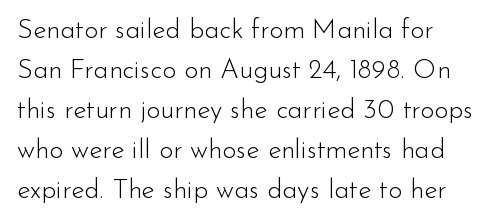
{"italic": "no", "bold": "no", "underline": "no", "line_spacing": "normal", "line_spacing_ratio": 1.48, "letter_spacing": "normal", "letter_spacing_em": 0.0, "glyph_px": 27}
